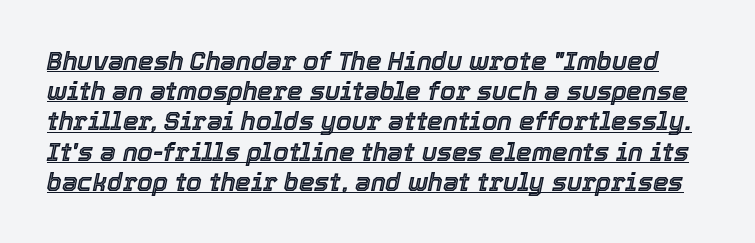
Q: Is the text italic (slanted)? A: Yes, it leans right by about 12 degrees.
Q: Is the text underlined? A: Yes.
Q: Is the spacing between letters normal or unusually wide? A: Normal.
